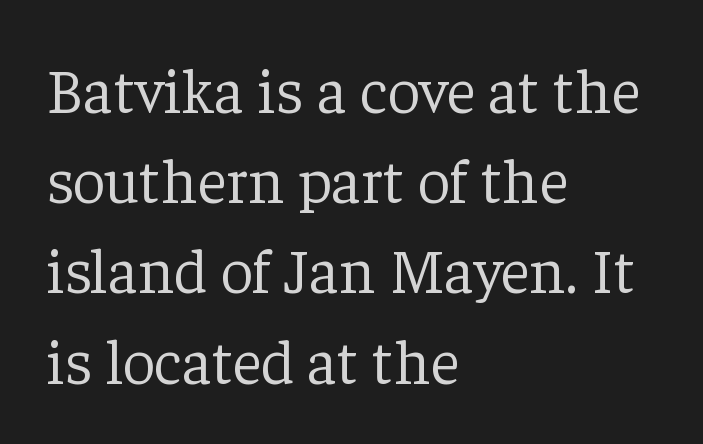
{"serif": "yes", "italic": "no", "bold": "no", "weight": "light", "width": "normal", "stroke_contrast": "low", "x_height": "medium", "monospaced": "no", "underline": "no", "align": "left", "line_spacing": "normal", "line_spacing_ratio": 1.41, "letter_spacing": "normal", "letter_spacing_em": 0.0, "glyph_px": 64}
